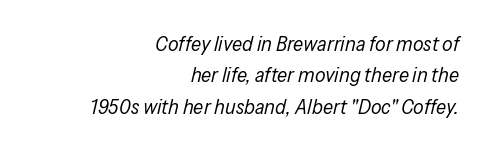
Stroke mass is kept to a normal reading level or below. The ragged edge is on the left, which tells us the setting is flush right. If you drew a line through each stem, it would be angled. The words here are not underlined. One glance says typical: line gaps are just what's usual.
